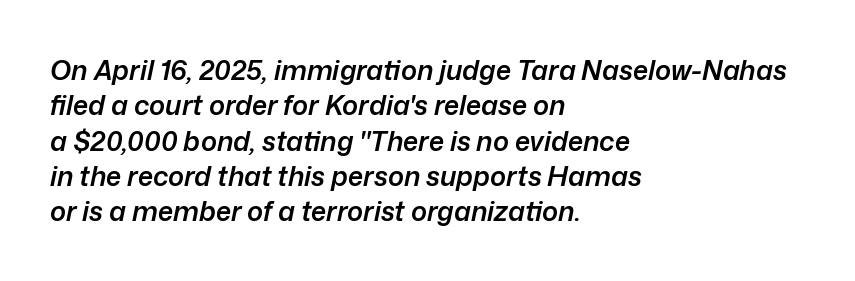
Q: Is the text bold? A: Semi-bold.
Q: Is the text italic (slanted)? A: Yes, it leans right by about 12 degrees.
Q: Is the text underlined? A: No.
Q: How is the paragraph aligned? A: Left-aligned.
Q: Is the spacing between letters normal or unusually wide? A: Normal.
Q: Is the spacing between lines tight, normal or loose? A: Normal.
